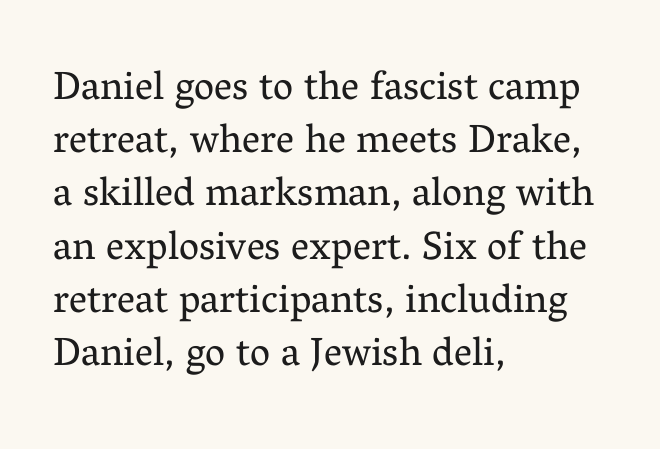
Q: Is the text bold? A: No.
Q: Is the text italic (slanted)? A: No, it is upright.
Q: Is the typeface a serif or a sans-serif typeface? A: Serif.
Q: Is the text underlined? A: No.
Q: How is the paragraph aligned? A: Left-aligned.
Q: Is the spacing between letters normal or unusually wide? A: Normal.
Q: Is the spacing between lines tight, normal or loose? A: Normal.
Q: Width (condensed, normal, or wide)? A: Normal.
Q: Stroke contrast? A: Medium.
Q: x-height? A: Medium.
Q: Monospaced? A: No.
